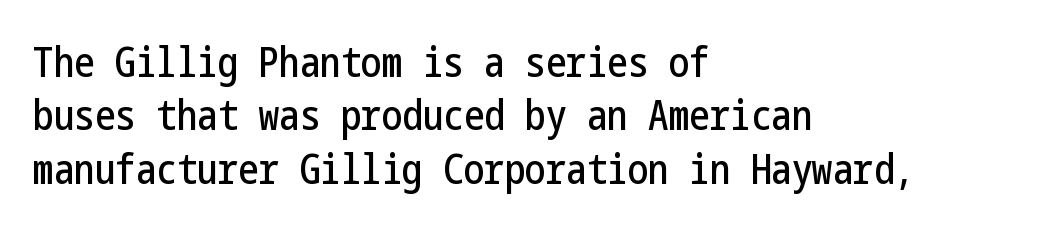
The image shows 41 px condensed sans-serif type, upright; set left-aligned, normal line spacing (1.3x), normal letter spacing, not underlined; low stroke contrast and a medium x-height.
